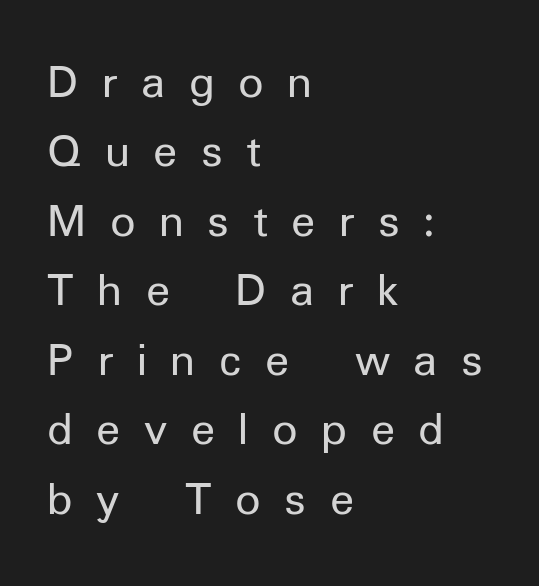
{"serif": "no", "italic": "no", "bold": "no", "weight": "regular", "width": "normal", "stroke_contrast": "low", "x_height": "medium", "monospaced": "no", "underline": "no", "align": "left", "line_spacing": "normal", "line_spacing_ratio": 1.39, "letter_spacing": "wide", "letter_spacing_em": 0.47, "glyph_px": 50}
